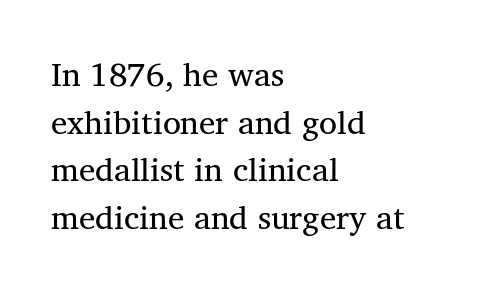
{"serif": "yes", "italic": "no", "bold": "no", "weight": "regular", "width": "normal", "stroke_contrast": "medium", "x_height": "medium", "monospaced": "no", "underline": "no", "align": "left", "line_spacing": "normal", "line_spacing_ratio": 1.44, "letter_spacing": "normal", "letter_spacing_em": 0.0, "glyph_px": 33}
